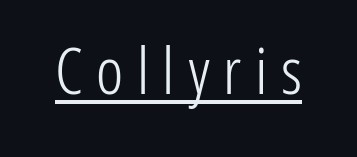
{"serif": "no", "italic": "no", "bold": "no", "weight": "light", "width": "condensed", "stroke_contrast": "low", "x_height": "medium", "monospaced": "no", "underline": "yes", "letter_spacing": "wide", "letter_spacing_em": 0.21, "glyph_px": 64}
